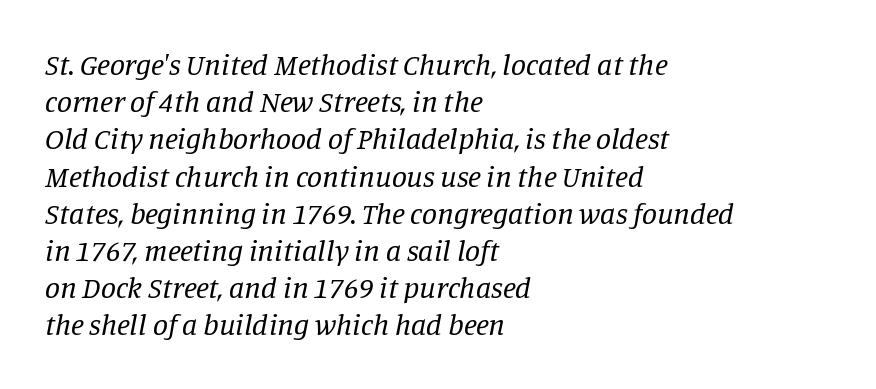
Unbolded letterforms with no extra heft. Each letter's strokes conclude with small projecting serifs. Character widths vary here, with narrow letters taking less room than wide ones. Descenders hang freely into open space. These lines stack with their left ends in a neat column.
